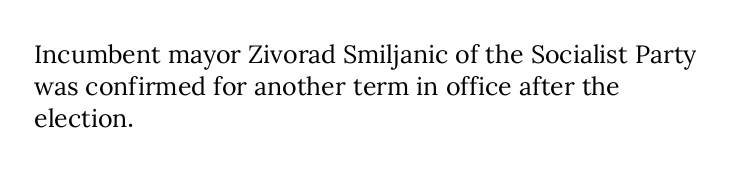
The image shows 25 px text type, upright; set left-aligned, normal line spacing (1.29x), normal letter spacing, not underlined.
